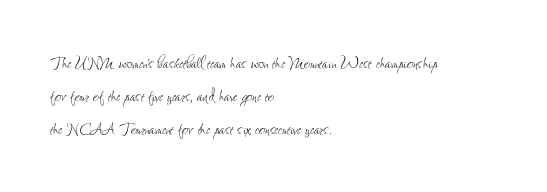
This rendering features lettering with no underline. Summary of weight: not heavy and not bold. The typesetter chose a ragged-right arrangement here. The vertical gap from one line to the next is medium.
